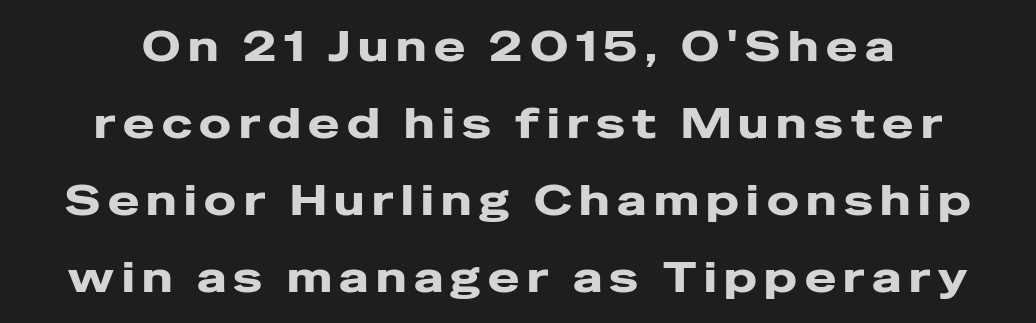
{"serif": "no", "italic": "no", "bold": "yes", "weight": "heavy", "width": "wide", "stroke_contrast": "low", "x_height": "medium", "monospaced": "no", "underline": "no", "align": "center", "line_spacing_ratio": 1.83, "glyph_px": 42}
